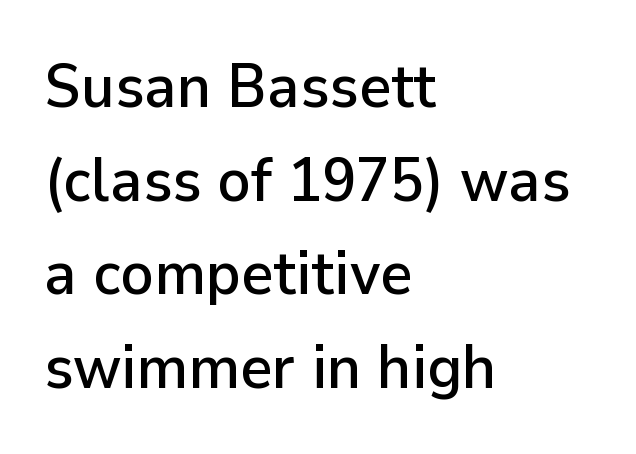
The image shows 62 px sans-serif type, upright; set left-aligned, normal line spacing (1.51x), normal letter spacing, not underlined; low stroke contrast and a medium x-height.
